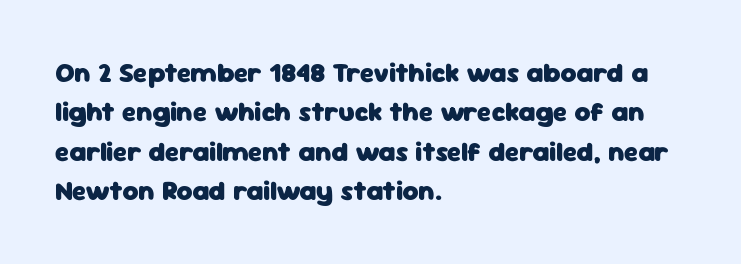
Q: Is the text bold? A: Yes.
Q: Is the text italic (slanted)? A: No, it is upright.
Q: Is the text underlined? A: No.
Q: How is the paragraph aligned? A: Left-aligned.
Q: Is the spacing between letters normal or unusually wide? A: Normal.
Q: Is the spacing between lines tight, normal or loose? A: Normal.
